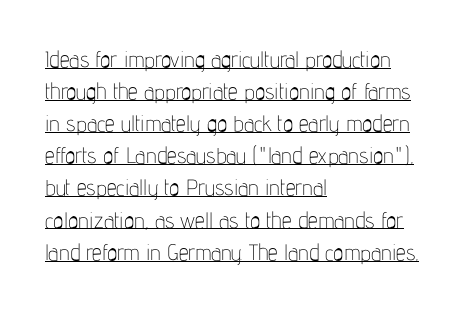
The lines sit at an ordinary, default distance from one another. The weight would be labelled regular, book, light, or lighter still. The typography opts for an upright posture over an oblique one. Tracking here is standard; glyphs follow each other at the usual distance. Casual observation: everything's shoved over to the left. Honestly, the underline is the first thing you notice here.
